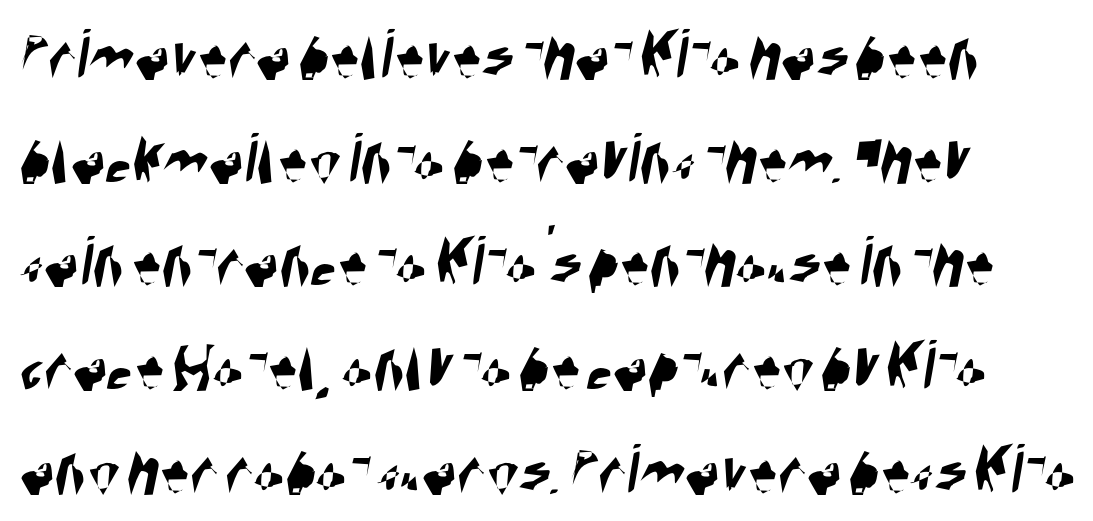
Q: Is the typeface a serif or a sans-serif typeface? A: Sans-serif.
Q: Is the text underlined? A: No.
Q: How is the paragraph aligned? A: Left-aligned.
Q: Is the spacing between letters normal or unusually wide? A: Normal.
Q: Is the spacing between lines tight, normal or loose? A: Normal.
Q: Width (condensed, normal, or wide)? A: Condensed.
Q: Stroke contrast? A: High.
Q: x-height? A: Large.
Q: Monospaced? A: No.
